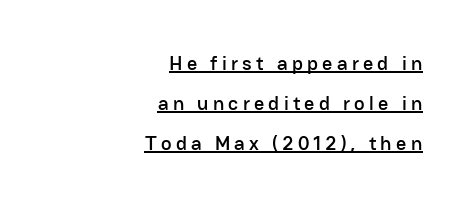
The rendering anchors every line to the right-hand side. Reading down the column, the eye jumps a long way to each next line. Has an underline been added? It has. This is roman type, the default non-slanted kind.
